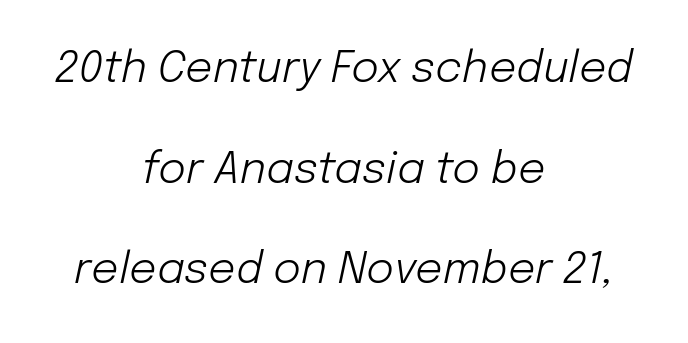
The image shows 43 px light type, italic (leaning right); set centered, loose line spacing (2.34x), normal letter spacing, not underlined; low stroke contrast and a medium x-height.
